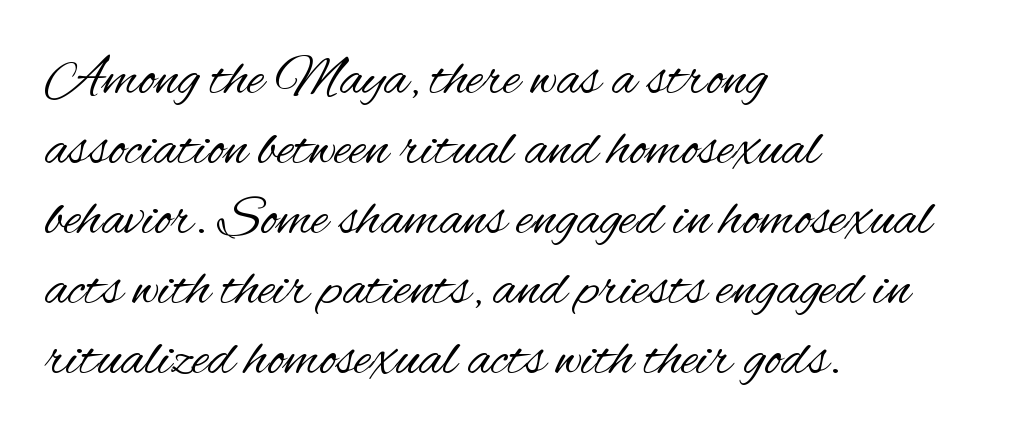
The rendering uses natural spacing where letterforms have individual widths. Is this a heavy cut? Hardly; it is regular or lighter. In terms of letterform style, serifs are entirely absent. Layout note: lines flush left.
